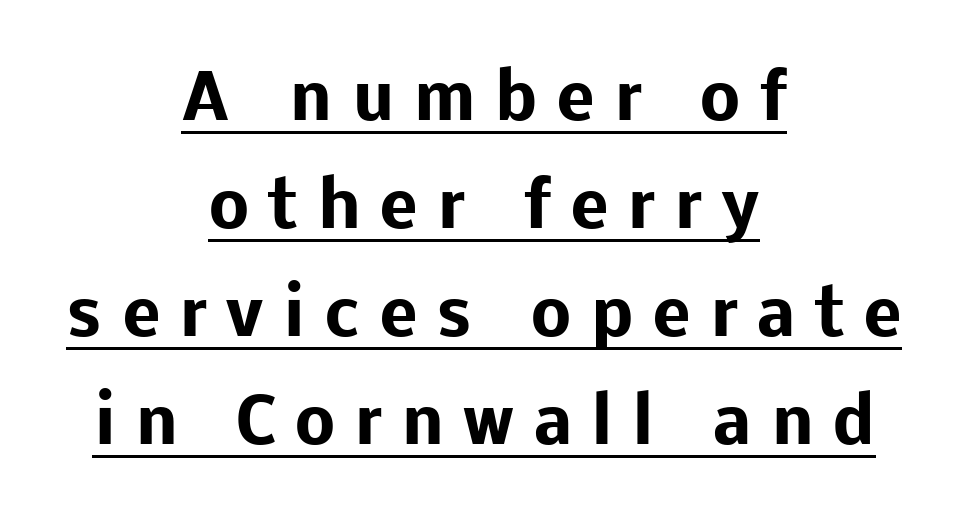
The image shows 64 px heavy sans-serif type, upright; set centered, normal line spacing (1.69x), unusually wide letter spacing (+0.3 em), underlined; low stroke contrast and a medium x-height.
